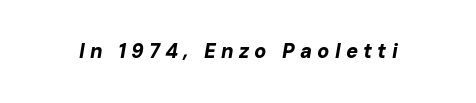
The image shows 20 px bold type, italic (leaning right); set unusually wide letter spacing (+0.26 em), not underlined.
